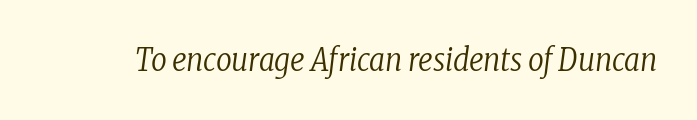
The text carries the slant typical of an italic or oblique font. Old-style or modern, the face here clearly has serifs. Check the space under the baseline: it is left empty. Nobody touched the tracking dial on this one. Counters stay open thanks to moderate or lighter strokes. You could not count columns in this text — the font is proportionally spaced.
